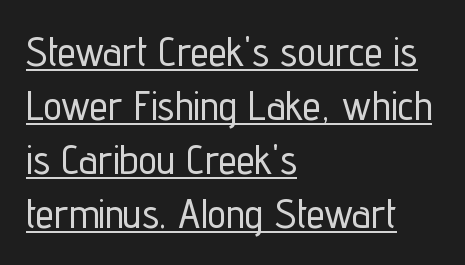
{"serif": "no", "italic": "no", "width": "condensed", "stroke_contrast": "low", "x_height": "medium", "monospaced": "no", "underline": "yes", "align": "left", "line_spacing": "normal", "line_spacing_ratio": 1.32, "letter_spacing": "normal", "letter_spacing_em": 0.0, "glyph_px": 41}
